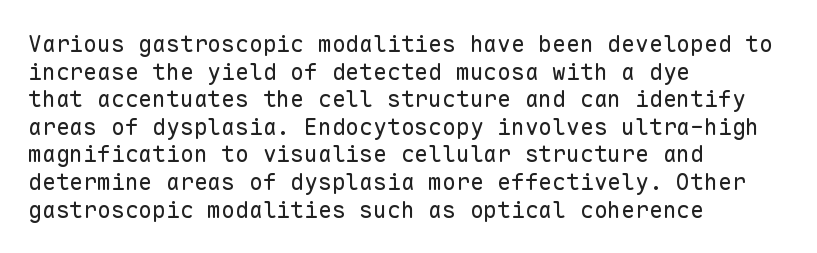
The image shows 23 px text type, upright; set left-aligned, line spacing 1.2x, normal letter spacing, not underlined.
